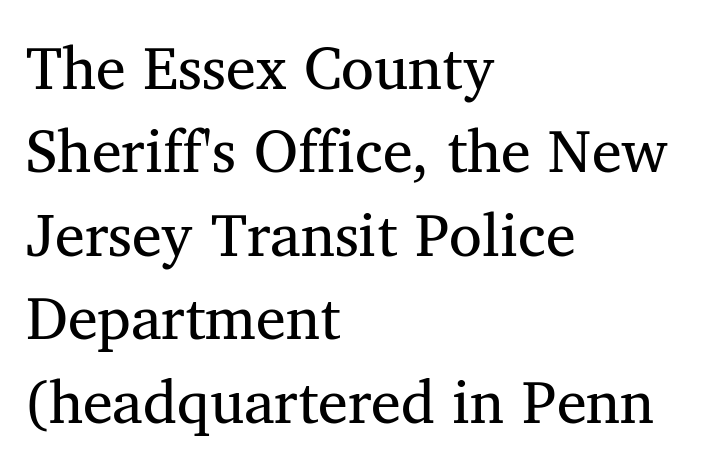
The image shows 60 px regular-weight serif type; set left-aligned, normal line spacing (1.39x), normal letter spacing, not underlined; medium stroke contrast and a medium x-height.
